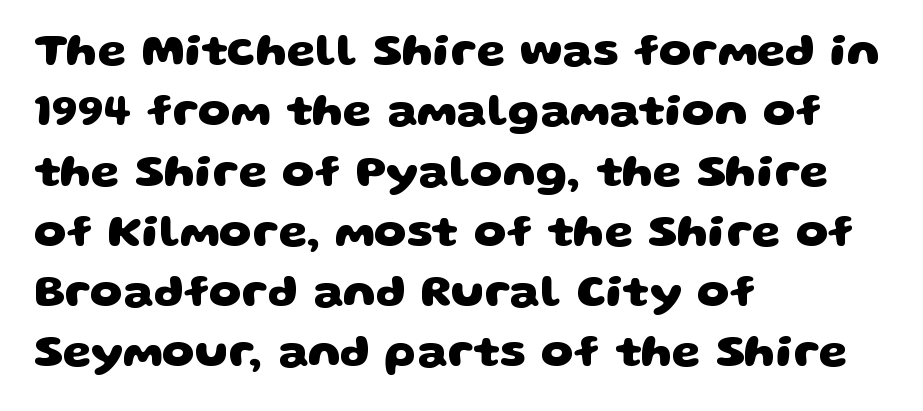
{"serif": "no", "bold": "yes", "weight": "heavy", "width": "wide", "stroke_contrast": "low", "x_height": "large", "monospaced": "no", "underline": "no", "align": "left", "line_spacing": "normal", "line_spacing_ratio": 1.31, "letter_spacing": "normal", "letter_spacing_em": 0.0, "glyph_px": 46}
